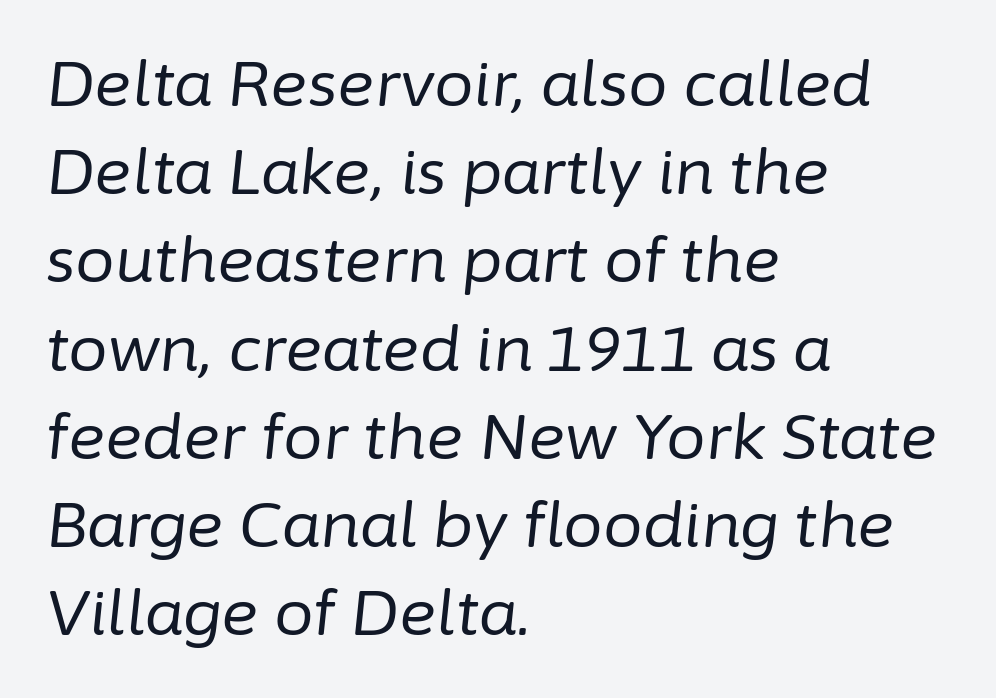
Compared with typical body copy, the letter spacing here is the same. Note the varied advance widths — an 'i' is clearly narrower than an 'm'. A typesetter would mark this as italic. These lines stack with their left ends in a neat column.
